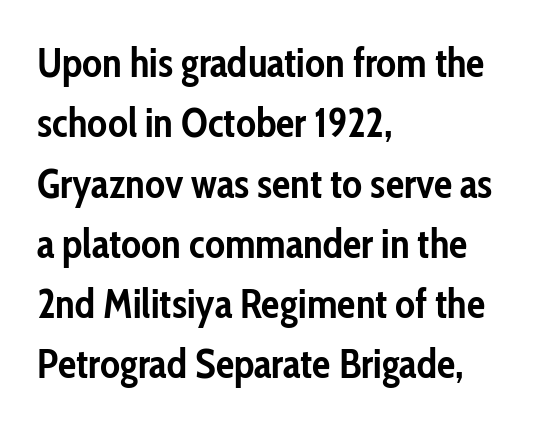
The image shows 41 px semibold, condensed sans-serif type, upright; set left-aligned, normal line spacing (1.47x), normal letter spacing, not underlined; low stroke contrast and a medium x-height.
